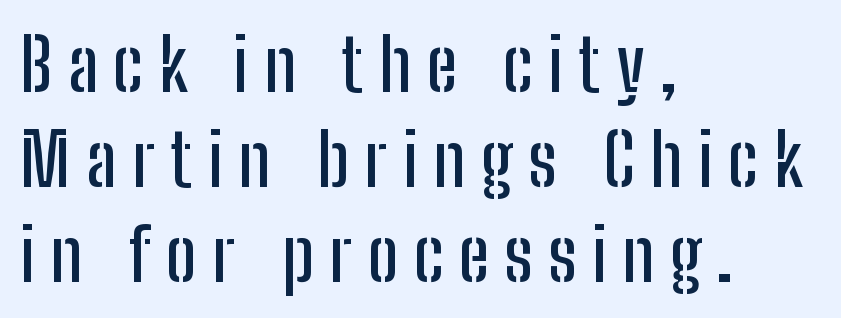
Q: Is the text italic (slanted)? A: No, it is upright.
Q: Is the typeface a serif or a sans-serif typeface? A: Sans-serif.
Q: Is the text underlined? A: No.
Q: How is the paragraph aligned? A: Left-aligned.
Q: Is the spacing between letters normal or unusually wide? A: Unusually wide.
Q: Is the spacing between lines tight, normal or loose? A: Normal.
Q: Width (condensed, normal, or wide)? A: Condensed.
Q: Stroke contrast? A: Low.
Q: x-height? A: Medium.
Q: Monospaced? A: No.
